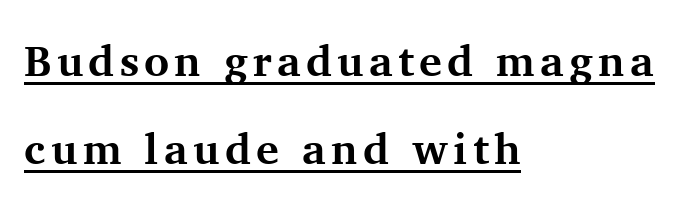
The image shows 43 px bold serif type, upright; set left-aligned, loose line spacing (2.04x), underlined; medium stroke contrast and a medium x-height.
